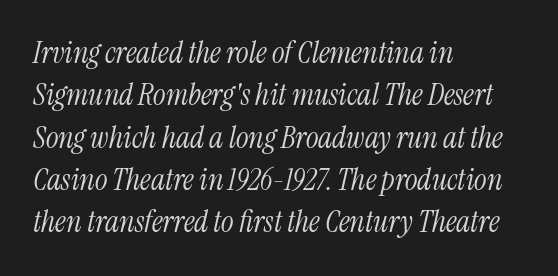
Q: Is the text bold? A: No.
Q: Is the text italic (slanted)? A: Yes, it leans right by about 13 degrees.
Q: Is the typeface a serif or a sans-serif typeface? A: Serif.
Q: Is the text underlined? A: No.
Q: How is the paragraph aligned? A: Left-aligned.
Q: Is the spacing between letters normal or unusually wide? A: Normal.
Q: Is the spacing between lines tight, normal or loose? A: Normal.
Q: Width (condensed, normal, or wide)? A: Condensed.
Q: Stroke contrast? A: Medium.
Q: x-height? A: Medium.
Q: Monospaced? A: No.
